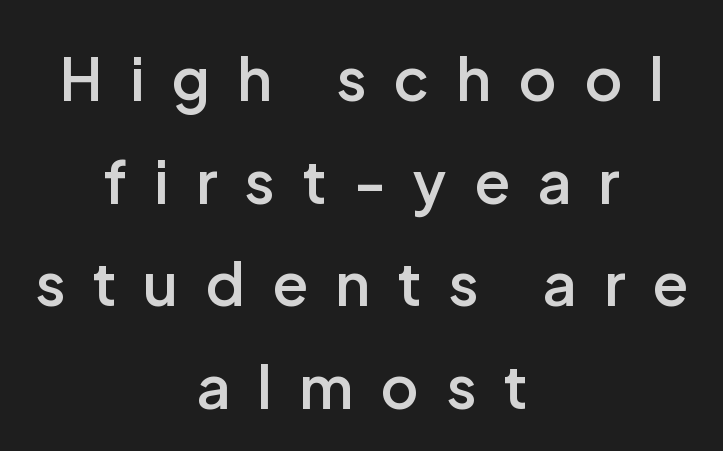
{"serif": "no", "italic": "no", "bold": "semi", "weight": "semibold", "width": "normal", "stroke_contrast": "low", "x_height": "medium", "monospaced": "no", "underline": "no", "align": "center", "line_spacing_ratio": 1.74, "letter_spacing": "wide", "letter_spacing_em": 0.46, "glyph_px": 59}
